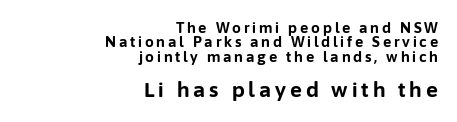
Q: Is the text bold? A: Yes.
Q: Is the text italic (slanted)? A: No, it is upright.
Q: Is the text underlined? A: No.
Q: How is the paragraph aligned? A: Right-aligned.
Q: Is the spacing between letters normal or unusually wide? A: Unusually wide.
Q: Is the spacing between lines tight, normal or loose? A: Tight.
Q: Which block of text is set in a larger size, the first (top) or the second (bottom)? A: The second (bottom) one.
